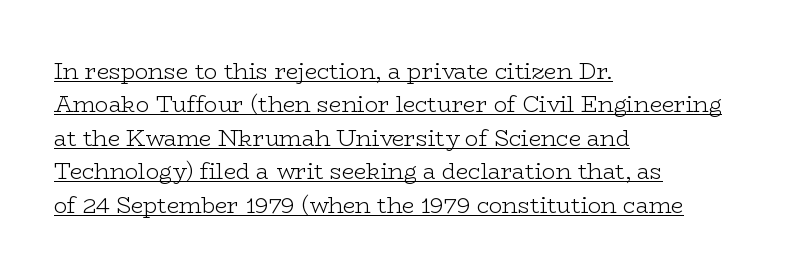
Characters remain perfectly vertical along every line. Is there an underline? Yes — a line sits under the letters. Each new line begins a customary step beneath the previous one. The setting favours the left margin, as ordinary paragraphs usually do. Nothing unusual about the tracking: characters are spaced as the font intends. The strokes are not fattened; the text isn't bold.
